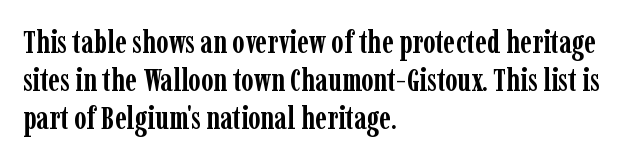
The image shows 31 px semibold, condensed serif type, upright; set left-aligned, line spacing 1.23x, normal letter spacing, not underlined; low stroke contrast and a medium x-height.
